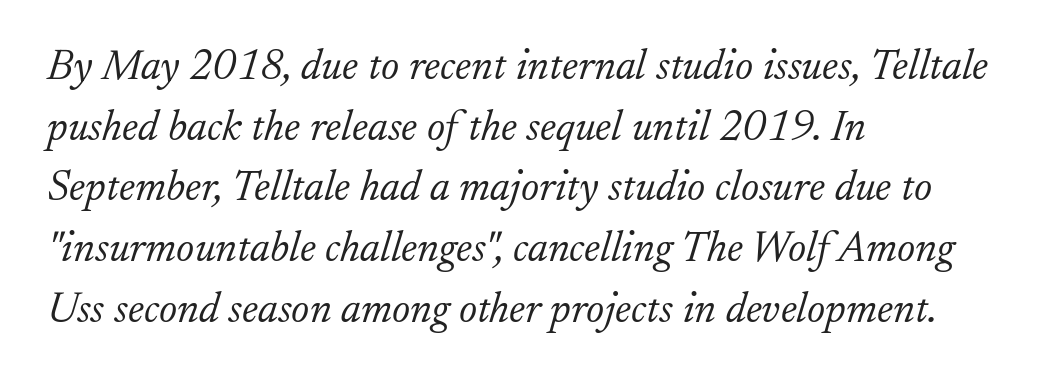
If you drew a ruler down the left edge, every line would touch it. Has an underline been added? It has not. The gaps between neighbouring characters are ordinary and unremarkable. Are there feet on the stems? There are — it's a serif. The rendering uses natural spacing where letterforms have individual widths. The lines sit at an ordinary, default distance from one another.
